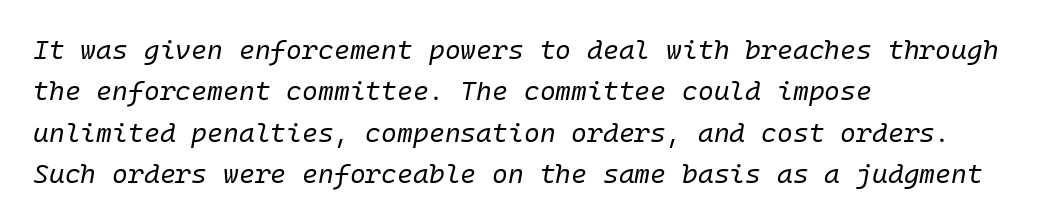
{"italic": "yes", "lean": "right", "slant_degrees": 10, "bold": "no", "underline": "no", "align": "left", "line_spacing": "normal", "line_spacing_ratio": 1.53, "letter_spacing": "normal", "letter_spacing_em": 0.0, "glyph_px": 27}
